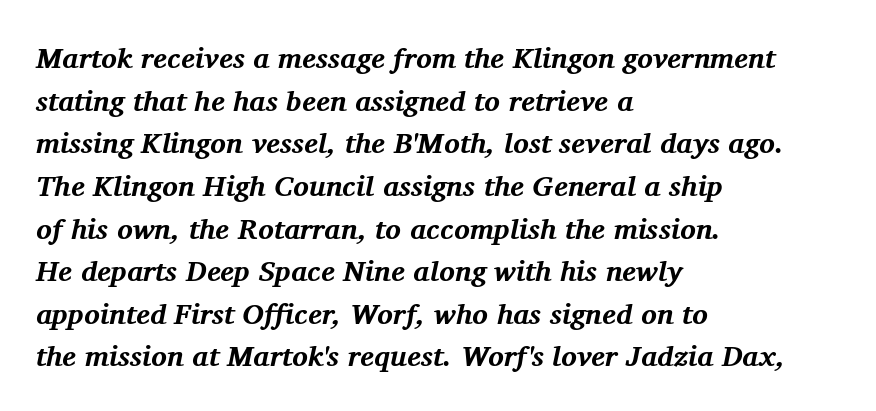
The image shows 29 px bold serif type, italic (leaning right); set left-aligned, normal line spacing (1.47x), normal letter spacing, not underlined; medium stroke contrast and a medium x-height.
